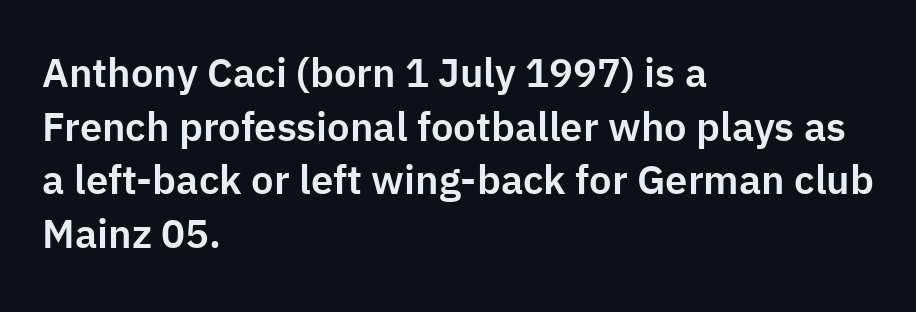
{"serif": "no", "italic": "no", "width": "normal", "stroke_contrast": "low", "x_height": "medium", "monospaced": "no", "underline": "no", "align": "left", "line_spacing": "normal", "line_spacing_ratio": 1.34, "letter_spacing": "normal", "letter_spacing_em": 0.0, "glyph_px": 40}
